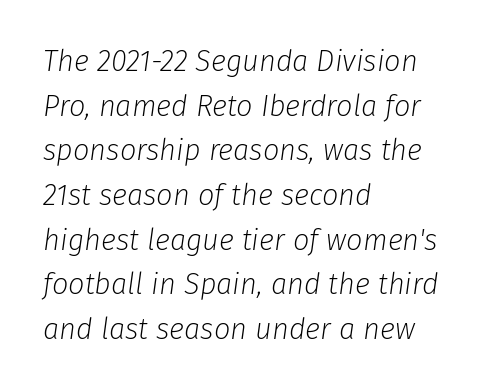
{"italic": "yes", "lean": "right", "slant_degrees": 8, "bold": "no", "weight": "light", "width": "normal", "stroke_contrast": "low", "x_height": "medium", "monospaced": "no", "underline": "no", "align": "left", "line_spacing": "normal", "line_spacing_ratio": 1.54, "letter_spacing": "normal", "letter_spacing_em": 0.0, "glyph_px": 29}
